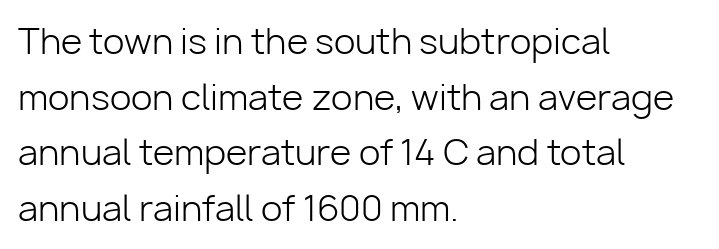
Q: Is the text bold? A: No.
Q: Is the text italic (slanted)? A: No, it is upright.
Q: Is the typeface a serif or a sans-serif typeface? A: Sans-serif.
Q: Is the text underlined? A: No.
Q: How is the paragraph aligned? A: Left-aligned.
Q: Is the spacing between letters normal or unusually wide? A: Normal.
Q: Is the spacing between lines tight, normal or loose? A: Normal.
Q: Width (condensed, normal, or wide)? A: Normal.
Q: Stroke contrast? A: Low.
Q: x-height? A: Medium.
Q: Monospaced? A: No.
